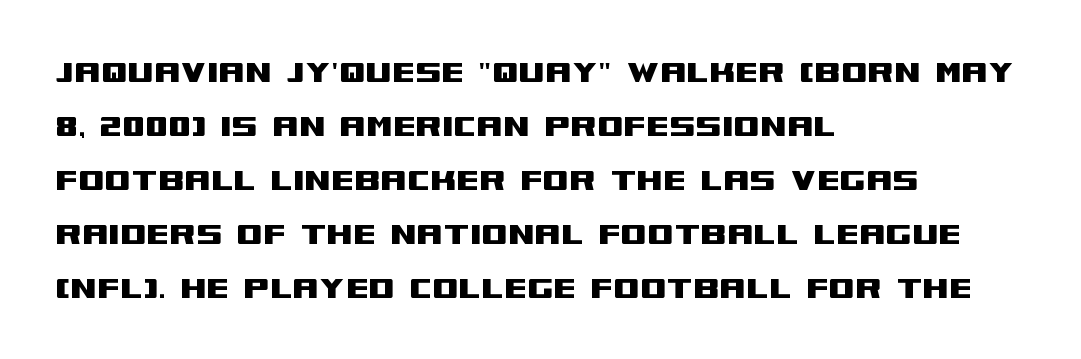
Q: Is the text italic (slanted)? A: No, it is upright.
Q: Is the typeface a serif or a sans-serif typeface? A: Sans-serif.
Q: Is the text underlined? A: No.
Q: How is the paragraph aligned? A: Left-aligned.
Q: Is the spacing between letters normal or unusually wide? A: Normal.
Q: Is the spacing between lines tight, normal or loose? A: Normal.
Q: Width (condensed, normal, or wide)? A: Wide.
Q: Stroke contrast? A: Medium.
Q: x-height? A: Large.
Q: Monospaced? A: No.
